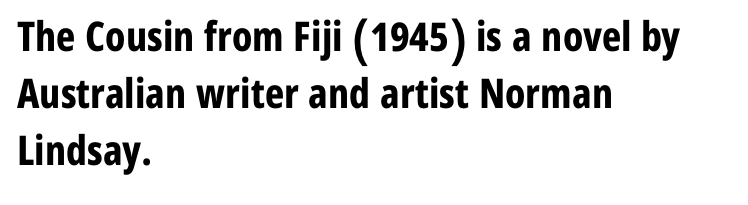
Q: Is the text bold? A: Yes.
Q: Is the text italic (slanted)? A: No, it is upright.
Q: Is the typeface a serif or a sans-serif typeface? A: Sans-serif.
Q: Is the text underlined? A: No.
Q: How is the paragraph aligned? A: Left-aligned.
Q: Is the spacing between letters normal or unusually wide? A: Normal.
Q: Is the spacing between lines tight, normal or loose? A: Normal.
Q: Width (condensed, normal, or wide)? A: Condensed.
Q: Stroke contrast? A: Low.
Q: x-height? A: Medium.
Q: Monospaced? A: No.
